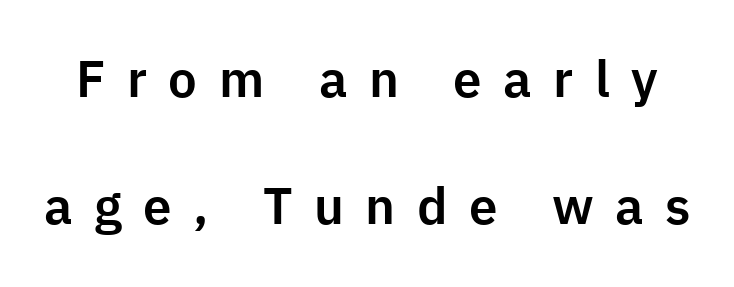
The image shows 51 px sans-serif type, upright; set loose line spacing (2.49x), unusually wide letter spacing (+0.42 em), not underlined; low stroke contrast and a medium x-height.
